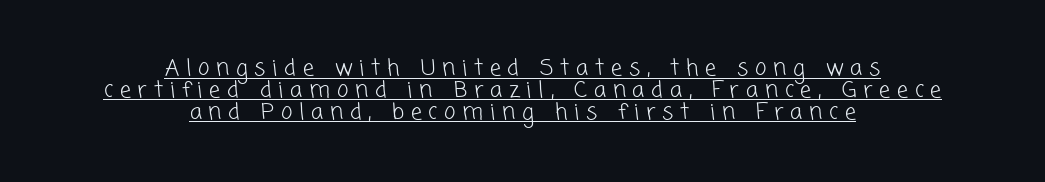
The image shows 22 px text type; set centered, tight line spacing (0.99x), unusually wide letter spacing (+0.31 em), underlined.
